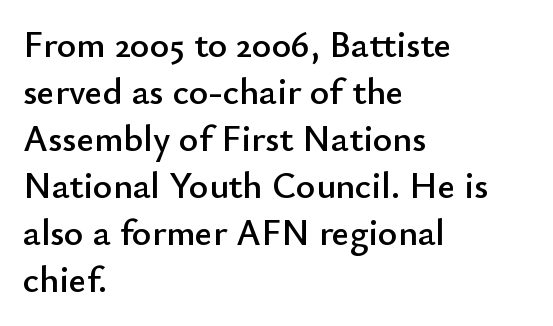
You can tell from the bare stems that sans-serif type was used. Evenly set lines give the paragraph a standard silhouette. Think of a printed novel: that variable character pitch is what you see here. Tracking here is standard; glyphs follow each other at the usual distance. Characters remain perfectly vertical along every line. Just letters on the line, the space beneath them empty.
